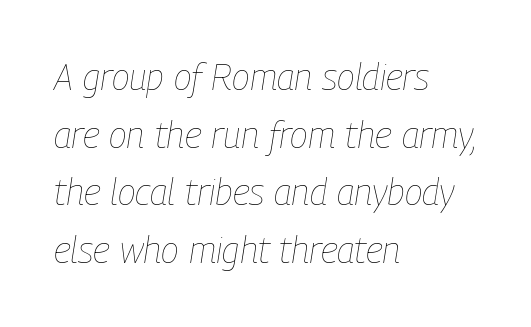
Q: Is the text bold? A: No.
Q: Is the text italic (slanted)? A: Yes, it leans right by about 9 degrees.
Q: Is the text underlined? A: No.
Q: How is the paragraph aligned? A: Left-aligned.
Q: Is the spacing between letters normal or unusually wide? A: Normal.
Q: Is the spacing between lines tight, normal or loose? A: Normal.
Q: Width (condensed, normal, or wide)? A: Condensed.
Q: Stroke contrast? A: Low.
Q: x-height? A: Medium.
Q: Monospaced? A: No.
